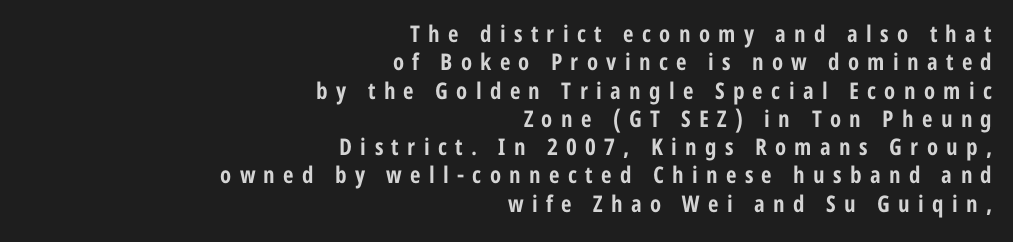
The image shows 23 px bold type, upright; set right-aligned, line spacing 1.23x, unusually wide letter spacing (+0.36 em), not underlined.
